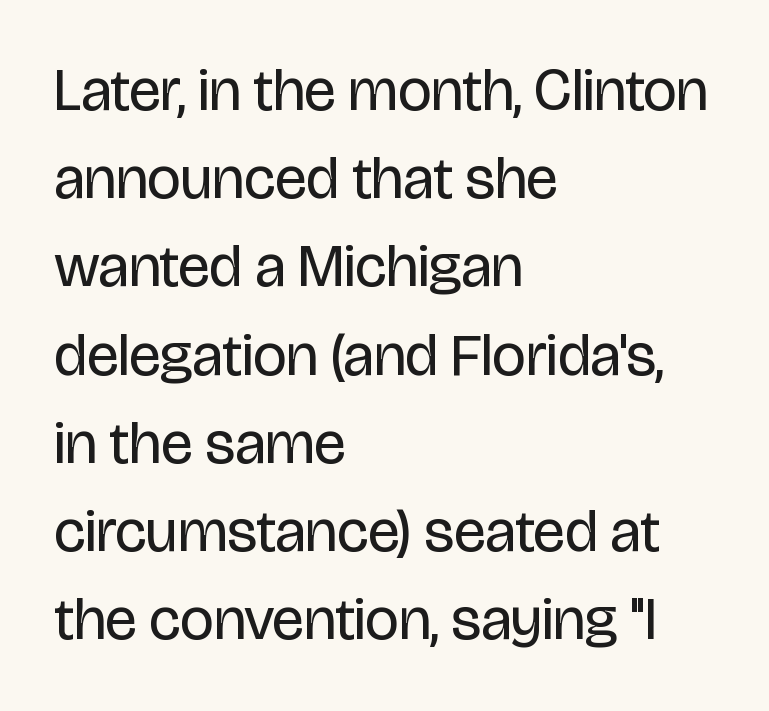
The image shows 60 px regular-weight, condensed sans-serif type, upright; set left-aligned, normal line spacing (1.47x), normal letter spacing, not underlined; low stroke contrast and a large x-height.
